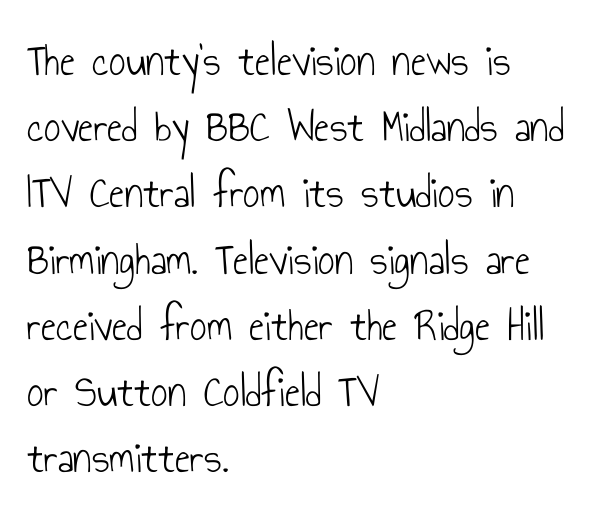
The image shows 46 px light, condensed sans-serif type, upright; set left-aligned, normal line spacing (1.44x), normal letter spacing, not underlined; low stroke contrast and a small x-height.
